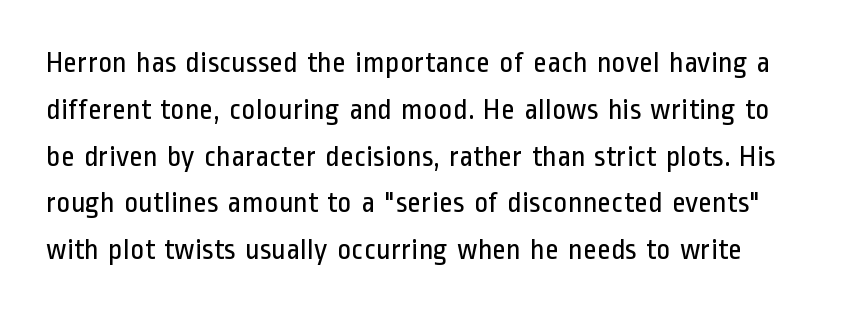
The letters carry no serifs — their stems end cleanly without finishing strokes. This sample uses plain, unmodified letter spacing. Looks like regular typesetting: each glyph gets only the width it needs. Regular leading.
